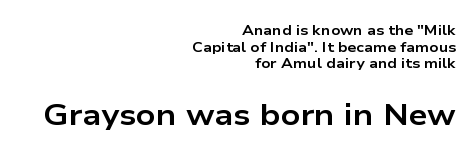
{"serif": "no", "italic": "no", "bold": "yes", "weight": "bold", "width": "wide", "stroke_contrast": "low", "x_height": "medium", "monospaced": "no", "underline": "no", "align": "right", "line_spacing_ratio": 1.19, "letter_spacing": "normal", "letter_spacing_em": 0.0, "larger_block": "second", "size_ratio": 2.14, "glyph_px": 30}
